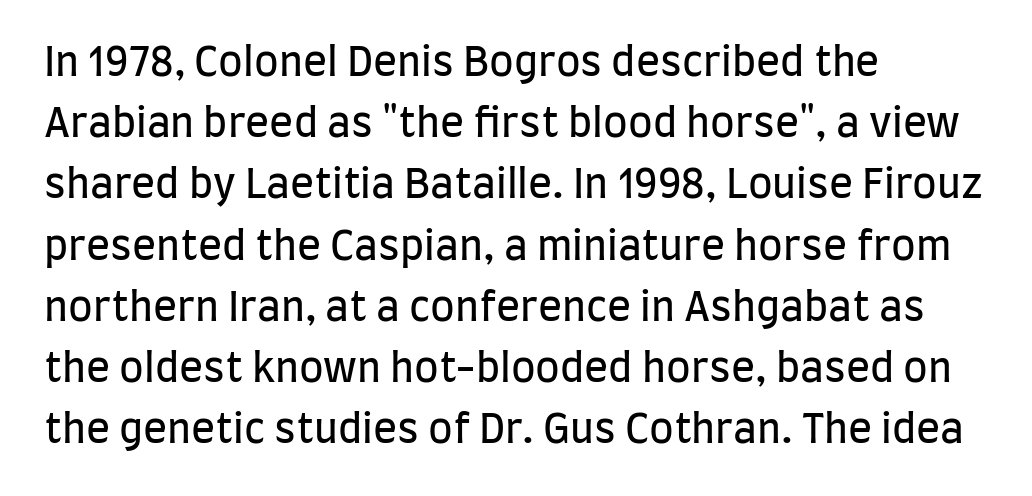
Q: Is the text bold? A: No.
Q: Is the text italic (slanted)? A: No, it is upright.
Q: Is the typeface a serif or a sans-serif typeface? A: Sans-serif.
Q: Is the text underlined? A: No.
Q: How is the paragraph aligned? A: Left-aligned.
Q: Is the spacing between letters normal or unusually wide? A: Normal.
Q: Is the spacing between lines tight, normal or loose? A: Normal.
Q: Width (condensed, normal, or wide)? A: Condensed.
Q: Stroke contrast? A: Low.
Q: x-height? A: Large.
Q: Monospaced? A: No.
